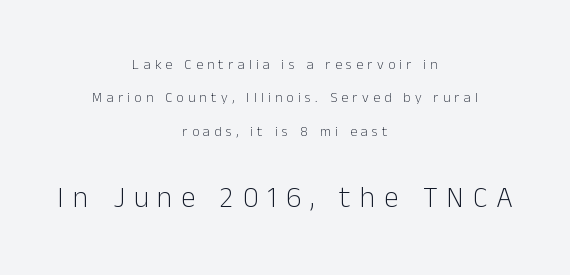
Q: Is the text bold? A: No.
Q: Is the text italic (slanted)? A: No, it is upright.
Q: Is the typeface a serif or a sans-serif typeface? A: Sans-serif.
Q: Is the text underlined? A: No.
Q: How is the paragraph aligned? A: Centered.
Q: Is the spacing between letters normal or unusually wide? A: Unusually wide.
Q: Is the spacing between lines tight, normal or loose? A: Loose.
Q: Which block of text is set in a larger size, the first (top) or the second (bottom)? A: The second (bottom) one.
Q: Width (condensed, normal, or wide)? A: Normal.
Q: Stroke contrast? A: Low.
Q: x-height? A: Medium.
Q: Monospaced? A: No.
